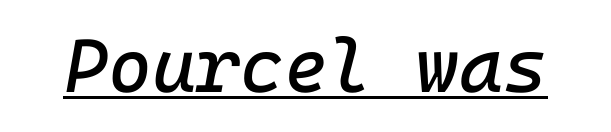
Q: Is the text italic (slanted)? A: Yes, it leans right by about 10 degrees.
Q: Is the text underlined? A: Yes.
Q: Is the spacing between letters normal or unusually wide? A: Normal.
Q: Width (condensed, normal, or wide)? A: Normal.
Q: Stroke contrast? A: Low.
Q: x-height? A: Medium.
